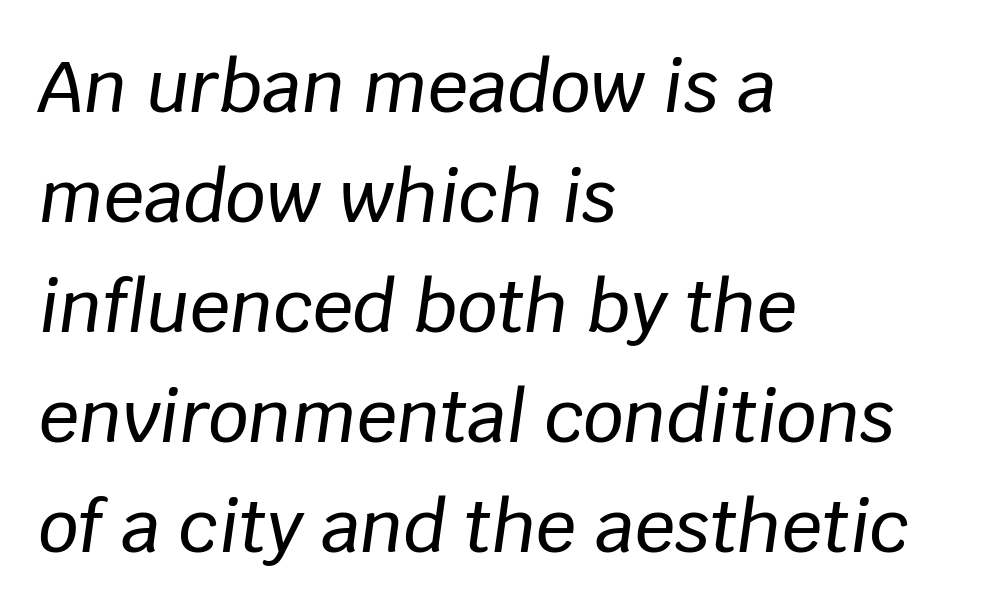
The image shows 71 px text type, italic (leaning right); set left-aligned, normal line spacing (1.55x), normal letter spacing, not underlined; low stroke contrast and a large x-height.
